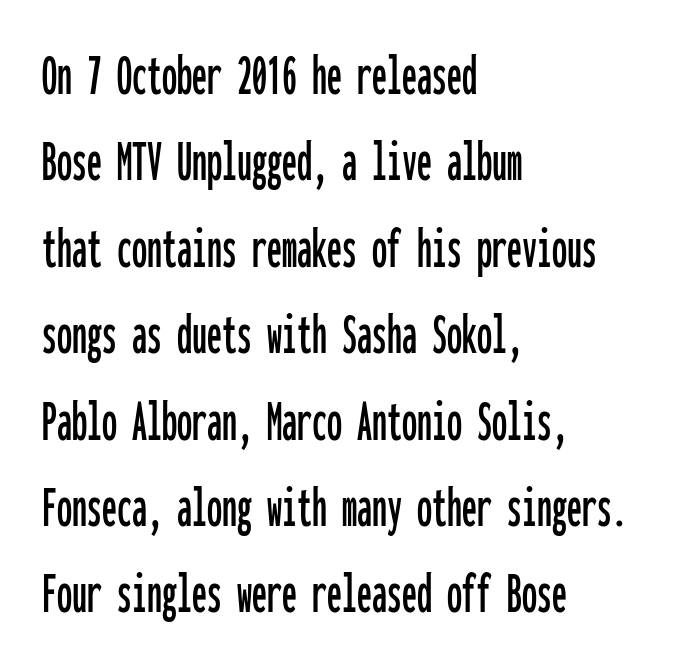
Q: Is the text italic (slanted)? A: No, it is upright.
Q: Is the typeface a serif or a sans-serif typeface? A: Sans-serif.
Q: Is the text underlined? A: No.
Q: How is the paragraph aligned? A: Left-aligned.
Q: Is the spacing between letters normal or unusually wide? A: Normal.
Q: Is the spacing between lines tight, normal or loose? A: Normal.
Q: Width (condensed, normal, or wide)? A: Condensed.
Q: Stroke contrast? A: Low.
Q: x-height? A: Medium.
Q: Monospaced? A: Yes.
